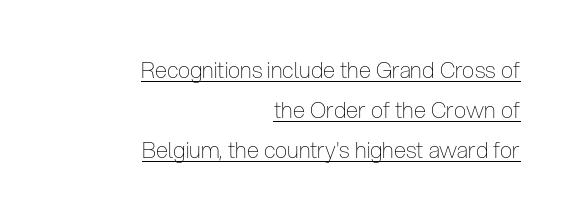
Q: Is the text bold? A: No.
Q: Is the text italic (slanted)? A: No, it is upright.
Q: Is the text underlined? A: Yes.
Q: How is the paragraph aligned? A: Right-aligned.
Q: Is the spacing between letters normal or unusually wide? A: Normal.
